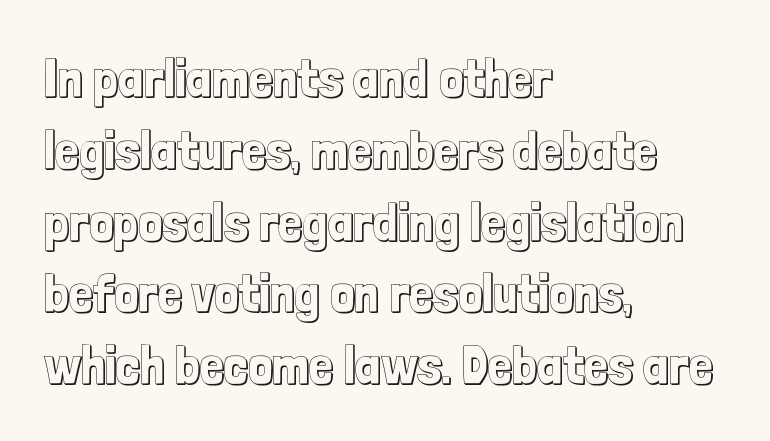
Inter-character spacing is left at the font's built-in metrics. Is the block centered? No — it sits flush against the left margin. The glyphs are unaccompanied by any horizontal stroke below them. Think of a printed novel: that variable character pitch is what you see here. Does the lettering tilt? It doesn't — this is upright. Vertical spacing — default.
